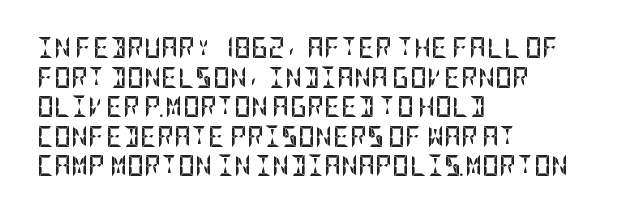
The image shows 21 px bold type, upright; set left-aligned, normal line spacing (1.41x), normal letter spacing, not underlined.
